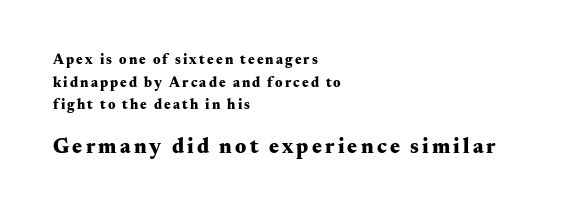
{"italic": "no", "bold": "yes", "underline": "no", "align": "left", "line_spacing": "normal", "line_spacing_ratio": 1.61, "larger_block": "second", "size_ratio": 1.5, "glyph_px": 21}
